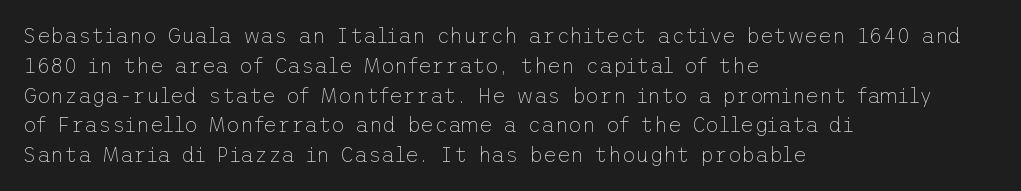
{"italic": "no", "bold": "no", "underline": "no", "align": "left", "line_spacing": "normal", "line_spacing_ratio": 1.42, "letter_spacing": "normal", "letter_spacing_em": 0.0, "glyph_px": 21}
